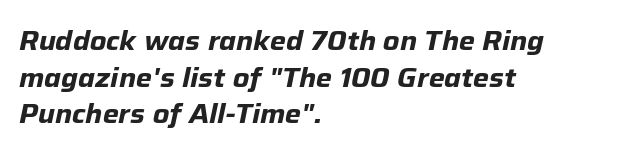
The image shows 27 px bold type, italic (leaning right); set left-aligned, normal line spacing (1.36x), normal letter spacing, not underlined.
